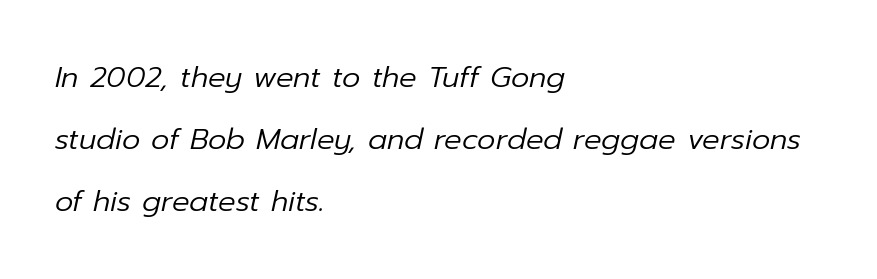
{"italic": "yes", "lean": "right", "slant_degrees": 12, "bold": "no", "weight": "regular", "width": "normal", "stroke_contrast": "low", "x_height": "medium", "monospaced": "no", "underline": "no", "align": "left", "line_spacing": "loose", "line_spacing_ratio": 2.13, "letter_spacing": "normal", "letter_spacing_em": 0.0, "glyph_px": 29}
